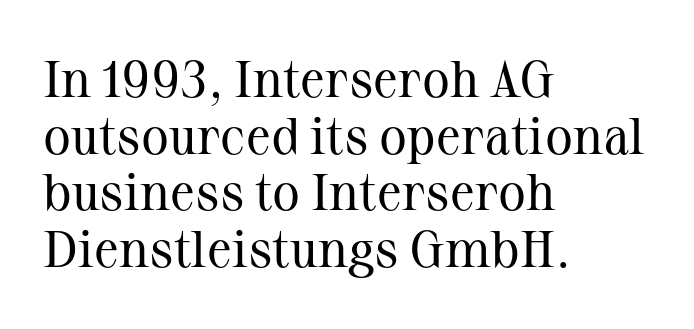
Q: Is the text bold? A: No.
Q: Is the text italic (slanted)? A: No, it is upright.
Q: Is the typeface a serif or a sans-serif typeface? A: Serif.
Q: Is the text underlined? A: No.
Q: How is the paragraph aligned? A: Left-aligned.
Q: Is the spacing between letters normal or unusually wide? A: Normal.
Q: Is the spacing between lines tight, normal or loose? A: Tight.
Q: Width (condensed, normal, or wide)? A: Normal.
Q: Stroke contrast? A: Medium.
Q: x-height? A: Medium.
Q: Monospaced? A: No.
